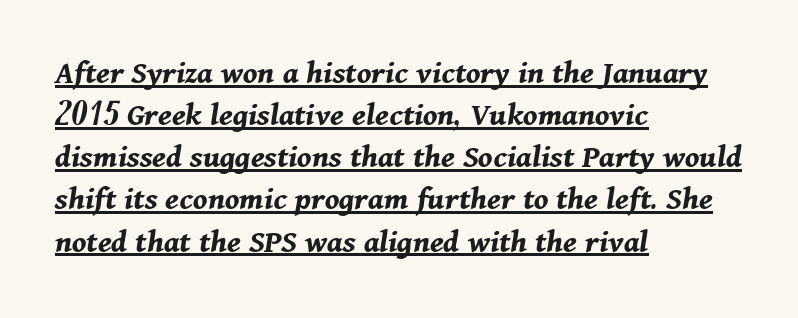
The image shows 34 px bold type, italic (leaning right); set left-aligned, line spacing 1.24x, normal letter spacing, underlined; medium stroke contrast and a medium x-height.
